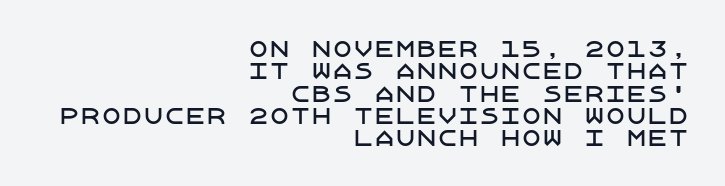
{"italic": "no", "underline": "no", "align": "right", "line_spacing": "tight", "line_spacing_ratio": 1.06, "letter_spacing": "normal", "letter_spacing_em": 0.0, "glyph_px": 21}
